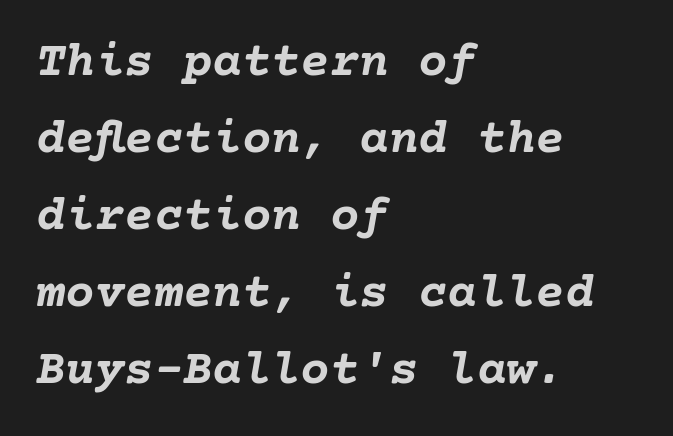
{"italic": "yes", "lean": "right", "slant_degrees": 10, "bold": "yes", "weight": "semibold", "width": "normal", "stroke_contrast": "low", "x_height": "medium", "underline": "no", "align": "left", "line_spacing": "normal", "line_spacing_ratio": 1.57, "letter_spacing": "normal", "letter_spacing_em": 0.0, "glyph_px": 49}
